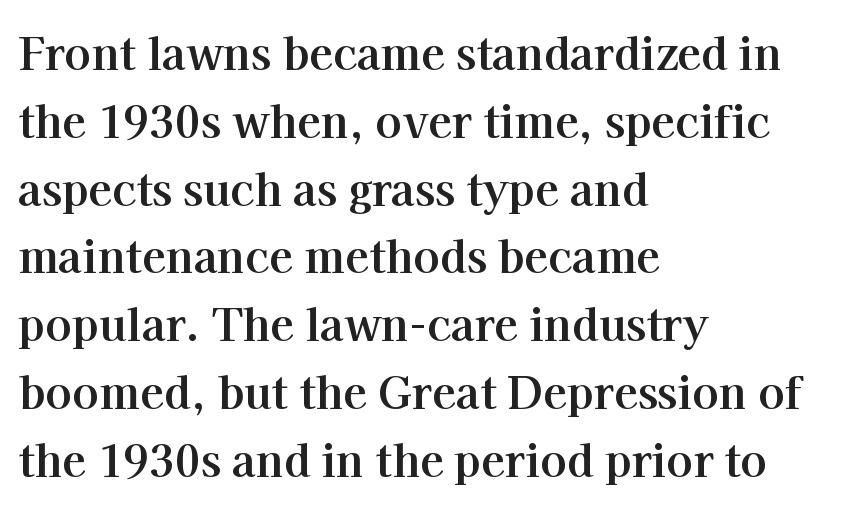
{"serif": "yes", "italic": "no", "bold": "yes", "weight": "bold", "width": "normal", "stroke_contrast": "high", "x_height": "medium", "monospaced": "no", "underline": "no", "align": "left", "line_spacing": "normal", "line_spacing_ratio": 1.54, "letter_spacing": "normal", "letter_spacing_em": 0.0, "glyph_px": 44}
